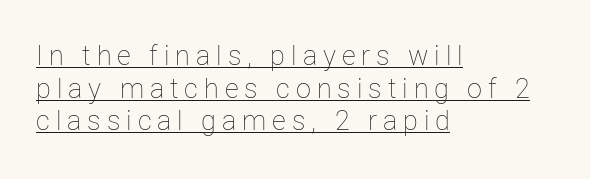
Q: Is the text bold? A: No.
Q: Is the text italic (slanted)? A: No, it is upright.
Q: Is the text underlined? A: Yes.
Q: How is the paragraph aligned? A: Left-aligned.
Q: Is the spacing between letters normal or unusually wide? A: Unusually wide.
